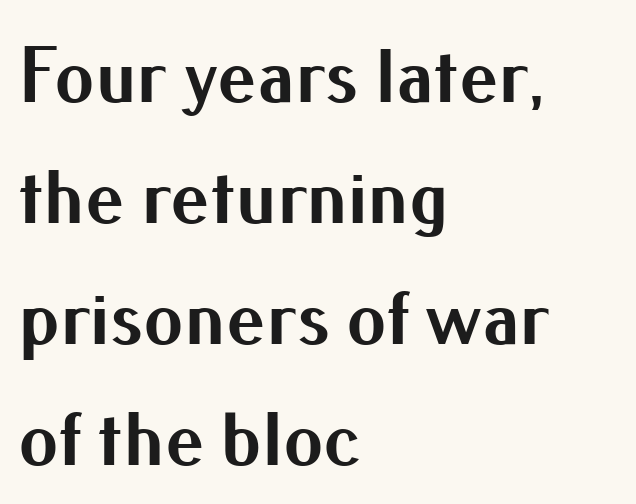
The letters carry no serifs — their stems end cleanly without finishing strokes. This rendering leaves character spacing at its baseline value. These lines are rendered in a variable-pitch font. Unmarked baselines from the first word to the last.
